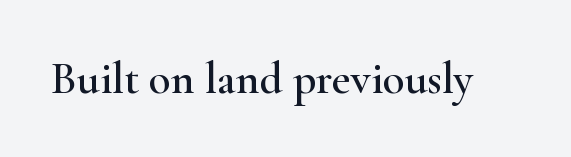
Q: Is the text italic (slanted)? A: No, it is upright.
Q: Is the typeface a serif or a sans-serif typeface? A: Serif.
Q: Is the text underlined? A: No.
Q: Is the spacing between letters normal or unusually wide? A: Normal.
Q: Width (condensed, normal, or wide)? A: Wide.
Q: Stroke contrast? A: High.
Q: x-height? A: Small.
Q: Monospaced? A: No.
